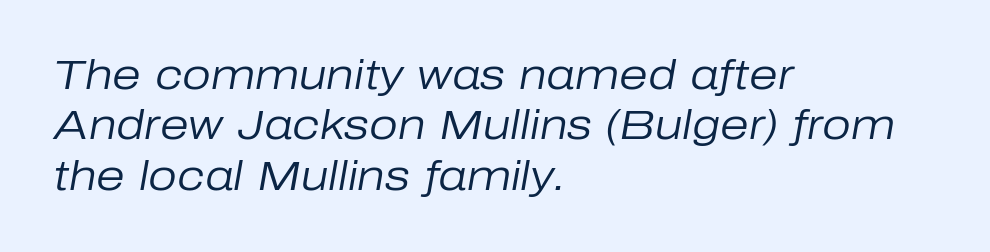
{"italic": "yes", "lean": "right", "slant_degrees": 10, "bold": "no", "weight": "regular", "width": "normal", "stroke_contrast": "low", "x_height": "medium", "monospaced": "no", "underline": "no", "align": "left", "line_spacing_ratio": 1.23, "letter_spacing": "normal", "letter_spacing_em": 0.0, "glyph_px": 41}
